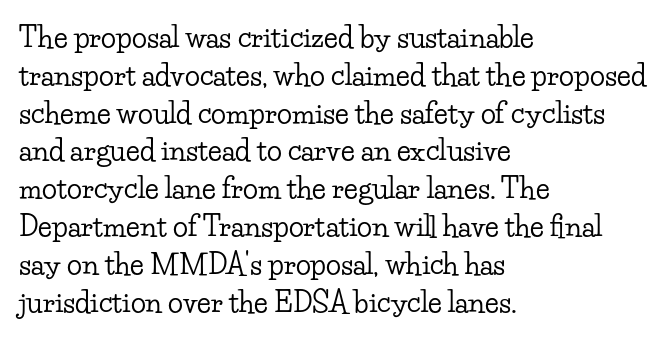
The image shows 28 px wide serif type, upright; set left-aligned, normal line spacing (1.35x), normal letter spacing, not underlined; low stroke contrast and a small x-height.
